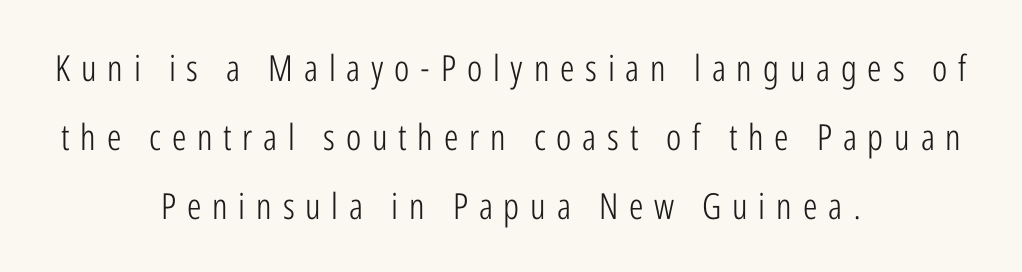
{"serif": "no", "italic": "no", "bold": "no", "weight": "light", "width": "condensed", "stroke_contrast": "low", "x_height": "medium", "monospaced": "no", "underline": "no", "align": "center", "line_spacing": "loose", "line_spacing_ratio": 1.91, "letter_spacing": "wide", "letter_spacing_em": 0.3, "glyph_px": 36}
